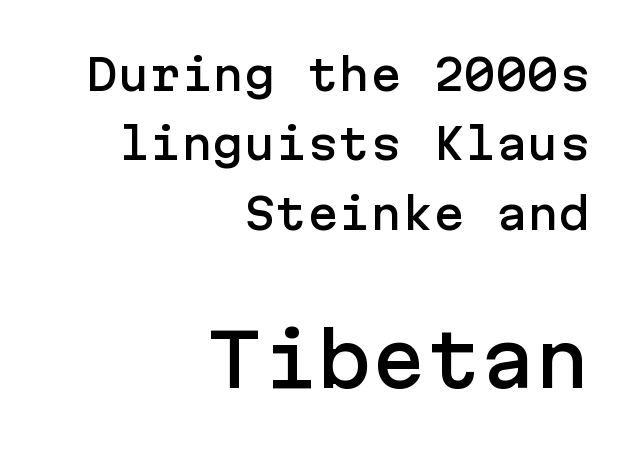
{"serif": "no", "italic": "no", "width": "normal", "stroke_contrast": "low", "x_height": "medium", "underline": "no", "align": "right", "line_spacing": "normal", "line_spacing_ratio": 1.65, "letter_spacing": "normal", "letter_spacing_em": 0.0, "larger_block": "second", "size_ratio": 1.74, "glyph_px": 73}
